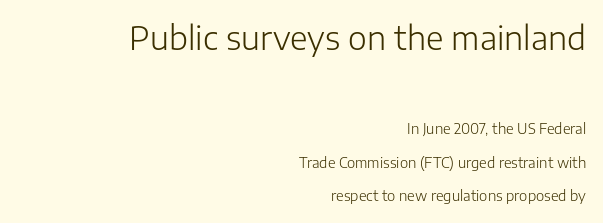
Q: Is the text bold? A: No.
Q: Is the text italic (slanted)? A: No, it is upright.
Q: Is the typeface a serif or a sans-serif typeface? A: Sans-serif.
Q: Is the text underlined? A: No.
Q: How is the paragraph aligned? A: Right-aligned.
Q: Is the spacing between letters normal or unusually wide? A: Normal.
Q: Is the spacing between lines tight, normal or loose? A: Loose.
Q: Which block of text is set in a larger size, the first (top) or the second (bottom)? A: The first (top) one.
Q: Width (condensed, normal, or wide)? A: Normal.
Q: Stroke contrast? A: Low.
Q: x-height? A: Medium.
Q: Monospaced? A: No.
